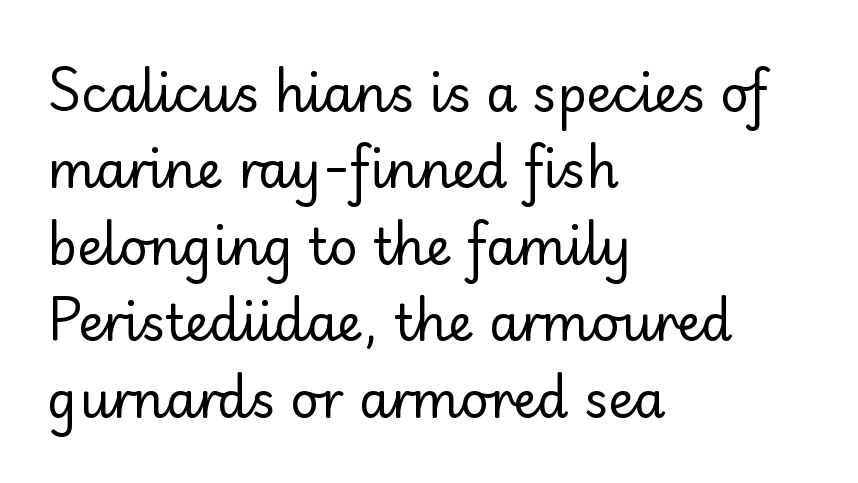
Does the lettering tilt? It doesn't — this is upright. On a weight scale, this lands at 450 or below. The letterforms sit shoulder to shoulder at normal distance. Letterform terminals end flat and unadorned throughout the passage. These lines sit exactly where default settings would place them. Layout note: lines flush left.
